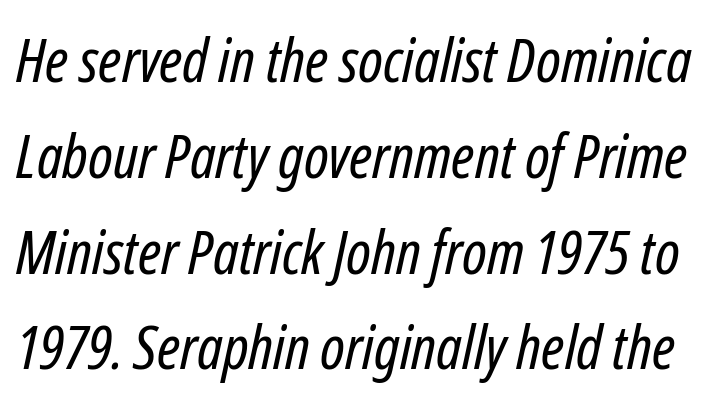
Q: Is the text bold? A: No.
Q: Is the text italic (slanted)? A: Yes, it leans right by about 12 degrees.
Q: Is the text underlined? A: No.
Q: Is the spacing between letters normal or unusually wide? A: Normal.
Q: Is the spacing between lines tight, normal or loose? A: Normal.
Q: Width (condensed, normal, or wide)? A: Condensed.
Q: Stroke contrast? A: Low.
Q: x-height? A: Medium.
Q: Monospaced? A: No.
